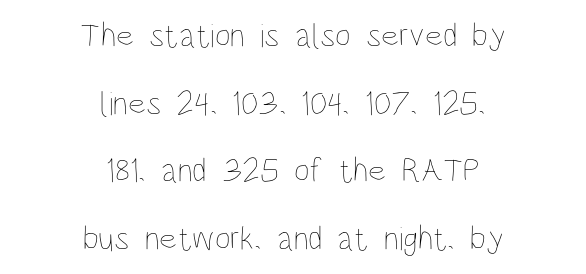
Q: Is the text bold? A: No.
Q: Is the text italic (slanted)? A: No, it is upright.
Q: Is the text underlined? A: No.
Q: How is the paragraph aligned? A: Centered.
Q: Is the spacing between letters normal or unusually wide? A: Normal.
Q: Is the spacing between lines tight, normal or loose? A: Loose.
Q: Width (condensed, normal, or wide)? A: Condensed.
Q: Stroke contrast? A: Low.
Q: x-height? A: Large.
Q: Monospaced? A: No.
